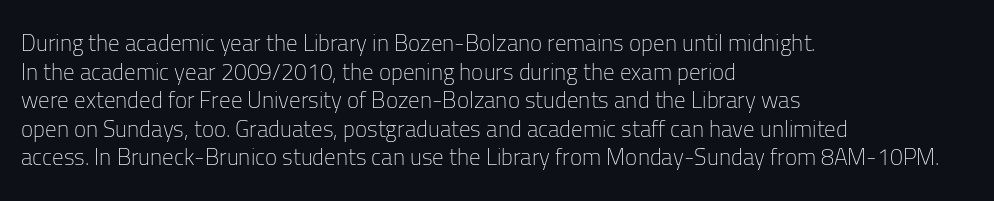
The image shows 23 px text type, upright; set left-aligned, line spacing 1.24x, normal letter spacing, not underlined.
